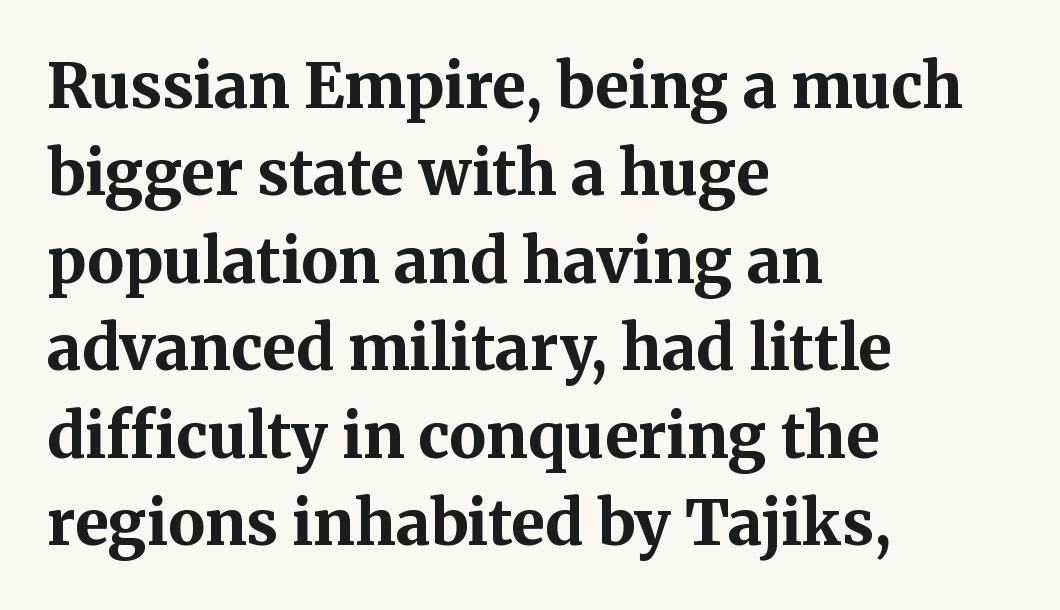
You could not count columns in this text — the font is proportionally spaced. Spacing between characters is what you'd get straight out of the box. Ordinary non-slanted type is in use. Type without underlining.
